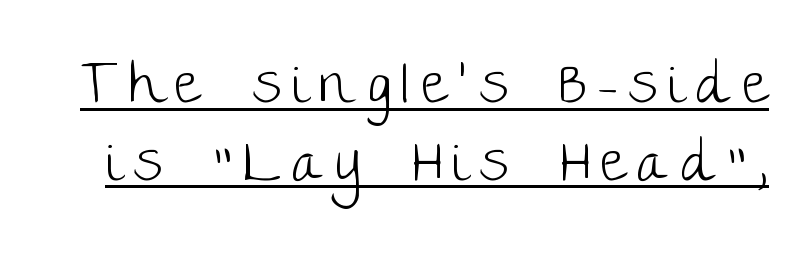
{"serif": "no", "italic": "no", "bold": "no", "weight": "light", "width": "normal", "stroke_contrast": "low", "x_height": "large", "monospaced": "no", "underline": "yes", "line_spacing": "normal", "line_spacing_ratio": 1.34, "glyph_px": 58}
